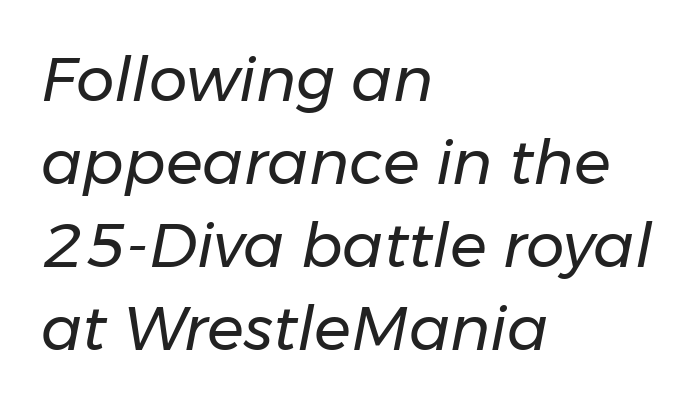
The image shows 61 px regular-weight type, italic (leaning right); set left-aligned, normal line spacing (1.36x), normal letter spacing, not underlined; low stroke contrast and a medium x-height.
